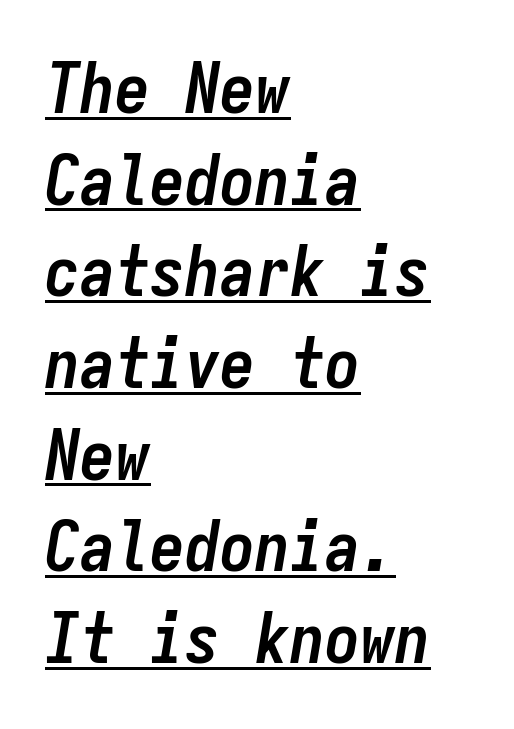
The image shows 70 px semibold, condensed type, italic (leaning right), monospaced; set left-aligned, normal line spacing (1.31x), normal letter spacing, underlined; low stroke contrast and a medium x-height.
